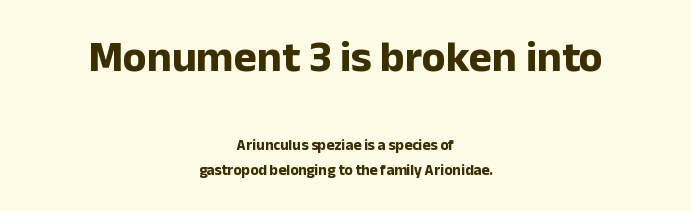
Q: Is the text bold? A: Yes.
Q: Is the text italic (slanted)? A: No, it is upright.
Q: Is the typeface a serif or a sans-serif typeface? A: Sans-serif.
Q: Is the text underlined? A: No.
Q: How is the paragraph aligned? A: Centered.
Q: Is the spacing between letters normal or unusually wide? A: Normal.
Q: Is the spacing between lines tight, normal or loose? A: Normal.
Q: Which block of text is set in a larger size, the first (top) or the second (bottom)? A: The first (top) one.
Q: Width (condensed, normal, or wide)? A: Normal.
Q: Stroke contrast? A: Low.
Q: x-height? A: Medium.
Q: Monospaced? A: No.
